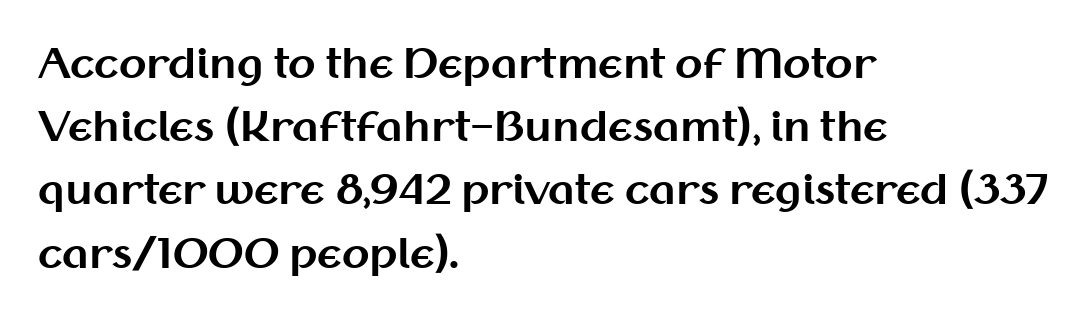
Q: Is the text bold? A: Yes.
Q: Is the text italic (slanted)? A: No, it is upright.
Q: Is the typeface a serif or a sans-serif typeface? A: Sans-serif.
Q: Is the text underlined? A: No.
Q: How is the paragraph aligned? A: Left-aligned.
Q: Is the spacing between letters normal or unusually wide? A: Normal.
Q: Is the spacing between lines tight, normal or loose? A: Normal.
Q: Width (condensed, normal, or wide)? A: Normal.
Q: Stroke contrast? A: Medium.
Q: x-height? A: Medium.
Q: Monospaced? A: No.
